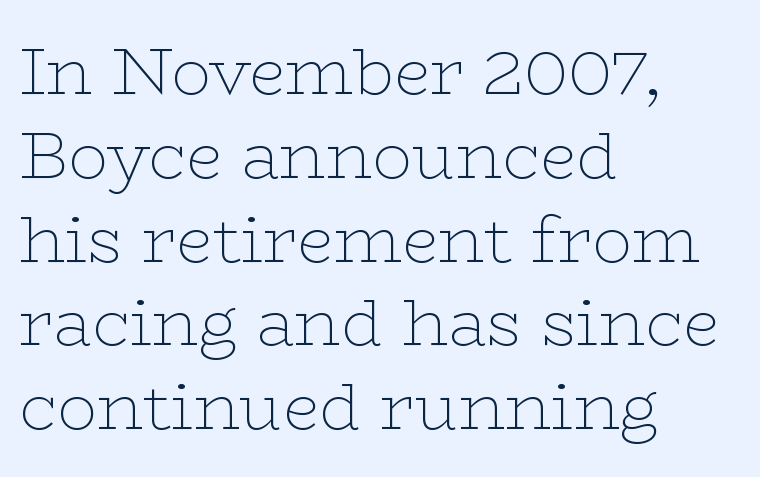
The image shows 66 px thin, wide serif type, upright; set left-aligned, normal line spacing (1.27x), normal letter spacing, not underlined; low stroke contrast and a medium x-height.
